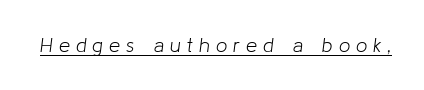
{"italic": "yes", "lean": "right", "slant_degrees": 8, "bold": "no", "underline": "yes", "letter_spacing": "wide", "letter_spacing_em": 0.3, "glyph_px": 20}
